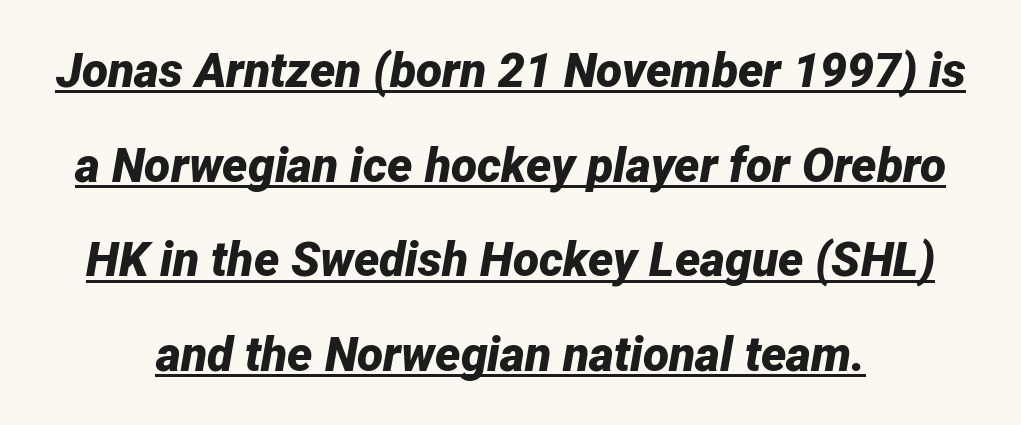
{"italic": "yes", "lean": "right", "slant_degrees": 12, "bold": "yes", "weight": "bold", "width": "normal", "stroke_contrast": "low", "x_height": "medium", "monospaced": "no", "underline": "yes", "align": "center", "line_spacing": "loose", "line_spacing_ratio": 1.97, "letter_spacing": "normal", "letter_spacing_em": 0.0, "glyph_px": 48}
